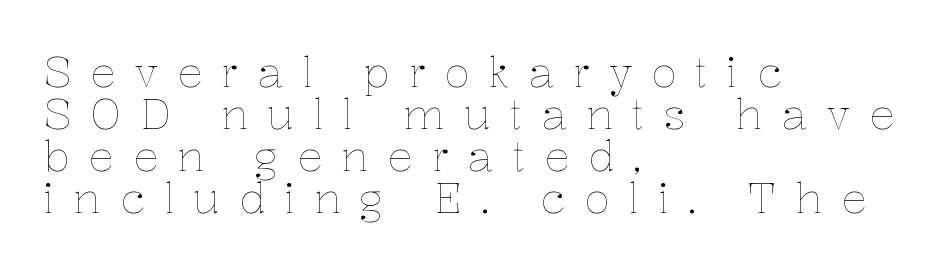
The image shows 42 px thin type, upright; set left-aligned, tight line spacing (1.0x), unusually wide letter spacing (+0.45 em), not underlined; low stroke contrast and a medium x-height.
